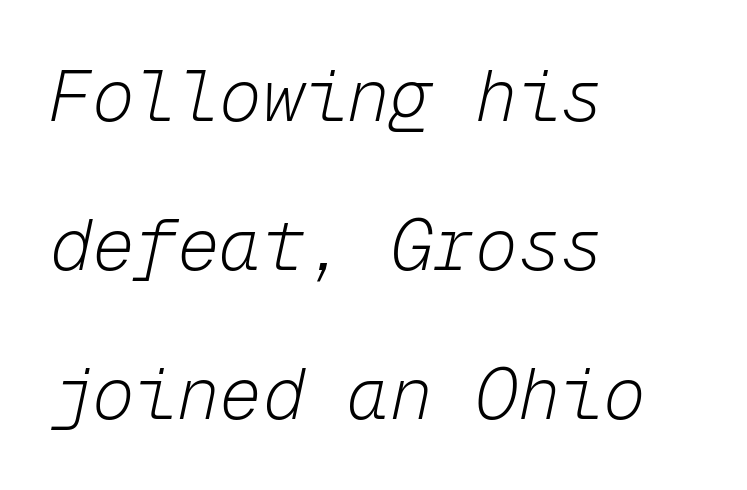
The image shows 71 px light type, italic (leaning right), monospaced; set left-aligned, loose line spacing (2.1x), normal letter spacing, not underlined; low stroke contrast and a medium x-height.
